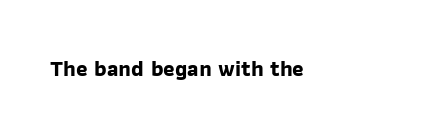
The image shows 22 px bold type; set normal letter spacing, not underlined.
